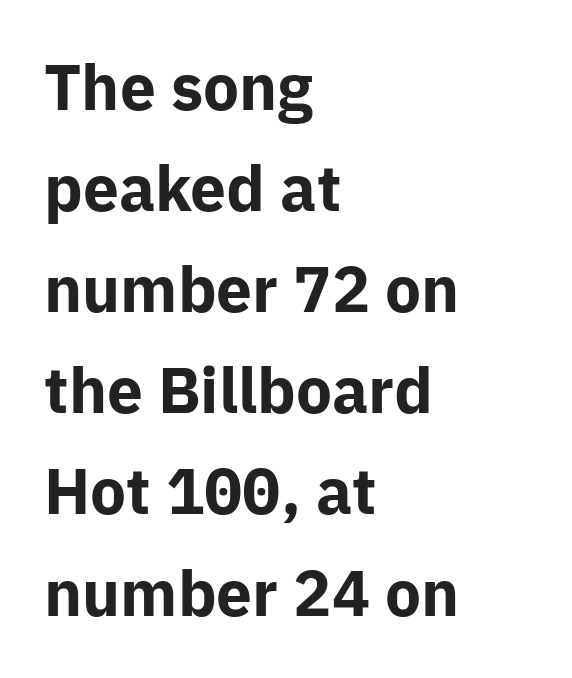
The strokes are fattened all the way to bold. Unmarked baselines from the first word to the last. A sans-serif font was chosen for this passage. Look at the tracking — it's just the regular setting, nothing added.
